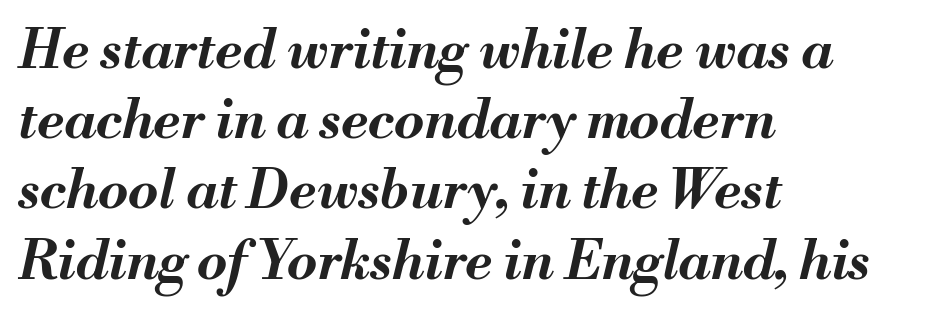
Q: Is the text bold? A: Yes.
Q: Is the text italic (slanted)? A: Yes, it leans right by about 13 degrees.
Q: Is the text underlined? A: No.
Q: How is the paragraph aligned? A: Left-aligned.
Q: Is the spacing between letters normal or unusually wide? A: Normal.
Q: Is the spacing between lines tight, normal or loose? A: Normal.
Q: Width (condensed, normal, or wide)? A: Normal.
Q: Stroke contrast? A: Medium.
Q: x-height? A: Small.
Q: Monospaced? A: No.
